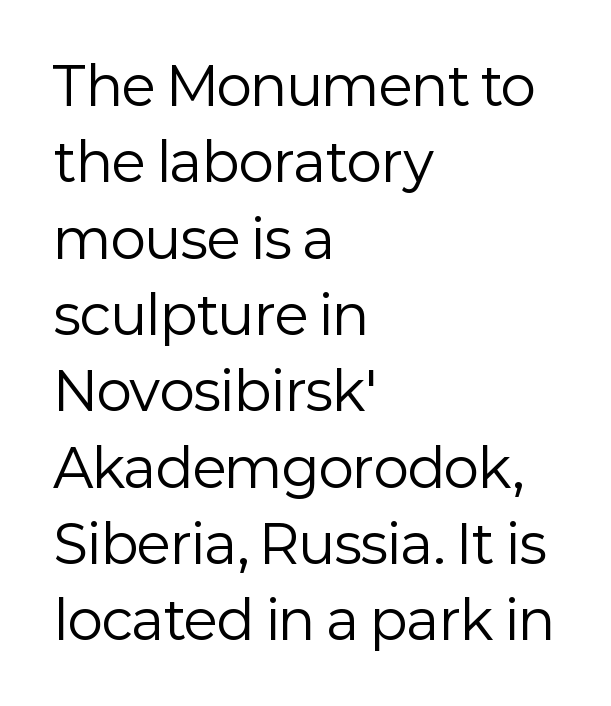
{"serif": "no", "italic": "no", "bold": "no", "weight": "regular", "width": "normal", "stroke_contrast": "low", "x_height": "medium", "monospaced": "no", "underline": "no", "align": "left", "line_spacing": "normal", "line_spacing_ratio": 1.44, "letter_spacing": "normal", "letter_spacing_em": 0.0, "glyph_px": 53}
